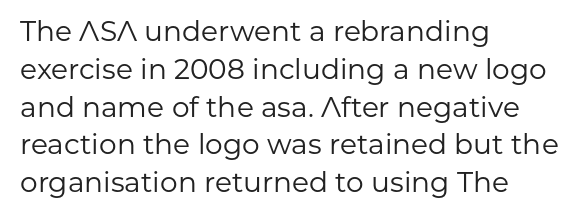
The image shows 28 px regular-weight sans-serif type, upright; set left-aligned, normal line spacing (1.35x), normal letter spacing, not underlined; low stroke contrast and a medium x-height.
